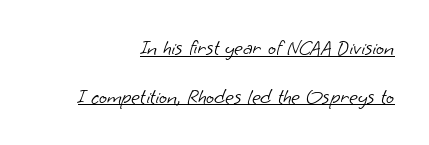
These glyphs show unthickened strokes, regular width or finer. Descenders here cross a horizontal rule under the line. The rag falls on the left side of this text block. Line spacing here is loose.
